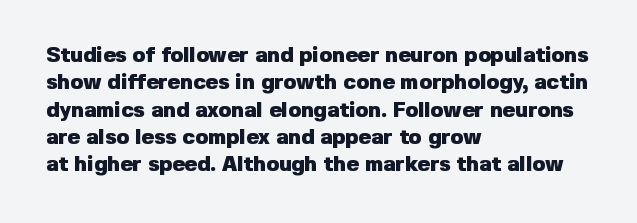
{"italic": "no", "bold": "yes", "underline": "no", "align": "left", "line_spacing": "normal", "line_spacing_ratio": 1.3, "letter_spacing": "normal", "letter_spacing_em": 0.0, "glyph_px": 21}
